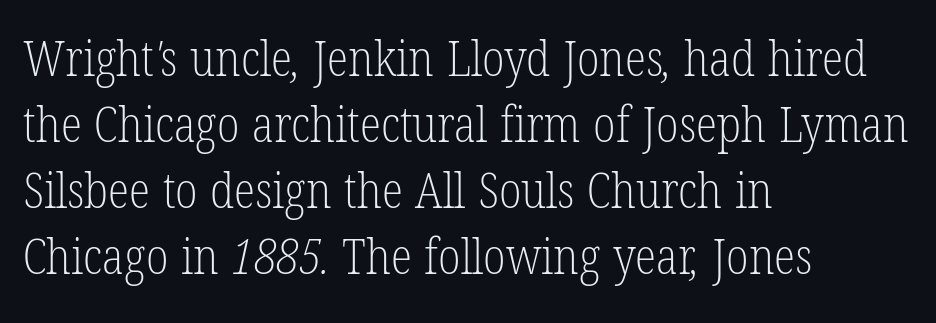
{"serif": "yes", "bold": "no", "weight": "light", "width": "condensed", "stroke_contrast": "low", "x_height": "medium", "monospaced": "no", "underline": "no", "align": "left", "line_spacing": "normal", "line_spacing_ratio": 1.35, "letter_spacing": "normal", "letter_spacing_em": 0.0, "glyph_px": 49}
